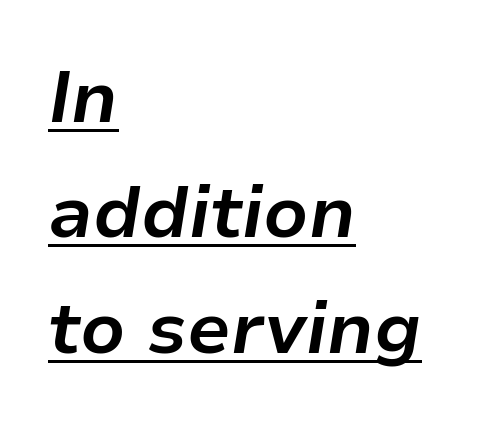
Q: Is the text bold? A: Yes.
Q: Is the text italic (slanted)? A: Yes, it leans right by about 9 degrees.
Q: Is the text underlined? A: Yes.
Q: How is the paragraph aligned? A: Left-aligned.
Q: Is the spacing between letters normal or unusually wide? A: Normal.
Q: Is the spacing between lines tight, normal or loose? A: Normal.
Q: Width (condensed, normal, or wide)? A: Normal.
Q: Stroke contrast? A: Low.
Q: x-height? A: Medium.
Q: Monospaced? A: No.
